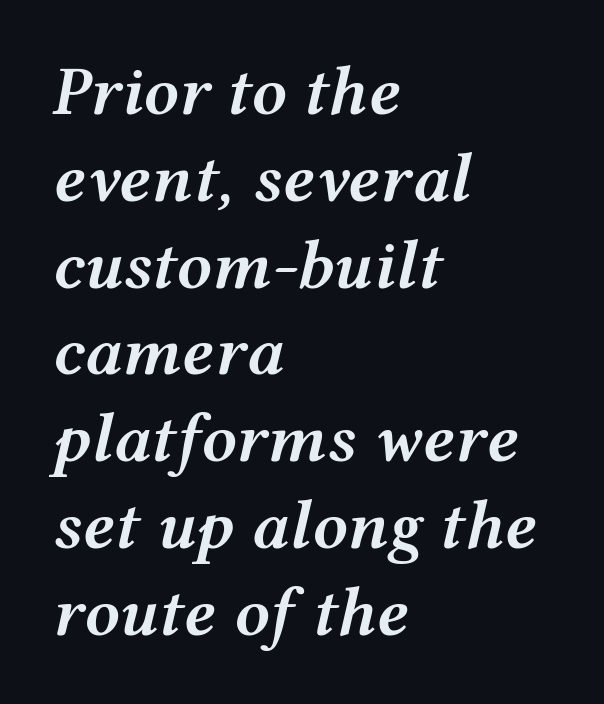
Q: Is the text bold? A: Semi-bold.
Q: Is the text italic (slanted)? A: Yes, it leans right by about 12 degrees.
Q: Is the text underlined? A: No.
Q: How is the paragraph aligned? A: Left-aligned.
Q: Is the spacing between letters normal or unusually wide? A: Normal.
Q: Width (condensed, normal, or wide)? A: Wide.
Q: Stroke contrast? A: Medium.
Q: x-height? A: Medium.
Q: Monospaced? A: No.
